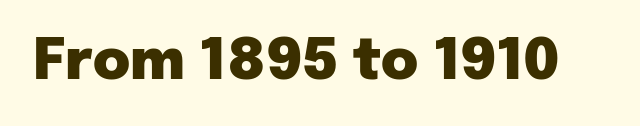
Caption: bold face, heavy strokes. Vertical strokes here are truly vertical. Tracking here is standard; glyphs follow each other at the usual distance. These lines are rendered in a variable-pitch font. Descender tails drop into unmarked territory. These lines are composed in type without serifs.
